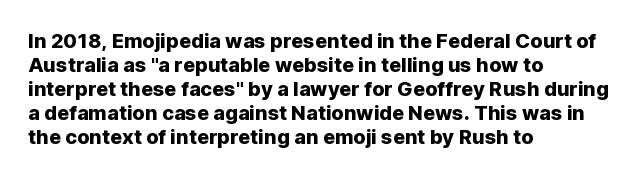
The image shows 20 px text type, upright; set left-aligned, line spacing 1.2x, normal letter spacing, not underlined.
